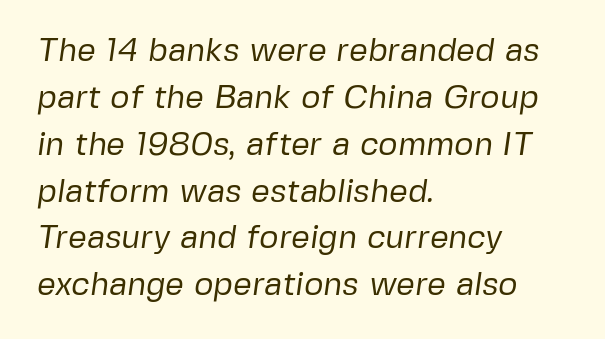
The image shows 33 px regular-weight sans-serif type; set left-aligned, normal line spacing (1.42x), normal letter spacing, not underlined; low stroke contrast and a medium x-height.
